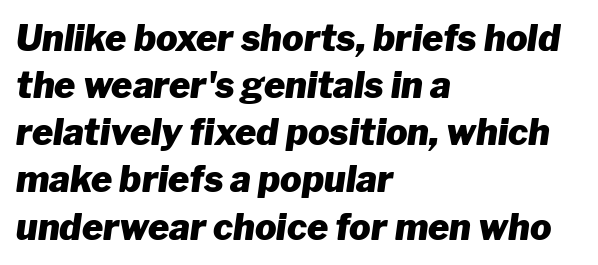
{"italic": "yes", "lean": "right", "slant_degrees": 8, "bold": "yes", "weight": "heavy", "width": "normal", "stroke_contrast": "low", "x_height": "medium", "monospaced": "no", "underline": "no", "align": "left", "line_spacing": "normal", "line_spacing_ratio": 1.31, "letter_spacing": "normal", "letter_spacing_em": 0.0, "glyph_px": 36}
